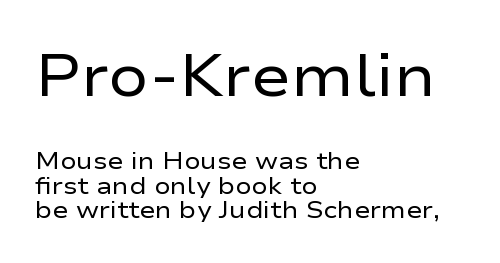
{"serif": "no", "italic": "no", "bold": "no", "weight": "regular", "width": "wide", "stroke_contrast": "low", "x_height": "medium", "monospaced": "no", "underline": "no", "align": "left", "line_spacing": "tight", "line_spacing_ratio": 1.02, "letter_spacing": "normal", "letter_spacing_em": 0.0, "larger_block": "first", "size_ratio": 2.5, "glyph_px": 60}
